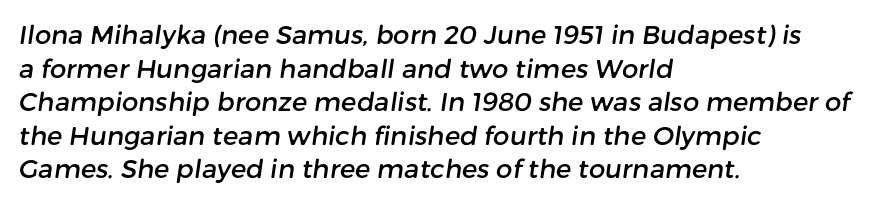
Nobody touched the tracking dial on this one. Leading: standard. Is the block centered? No — it sits flush against the left margin. Unmarked baselines from the first word to the last.
